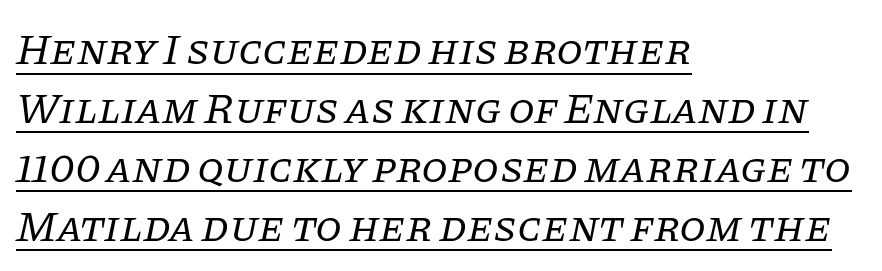
Q: Is the text bold? A: No.
Q: Is the text italic (slanted)? A: Yes, it leans right by about 11 degrees.
Q: Is the typeface a serif or a sans-serif typeface? A: Serif.
Q: Is the text underlined? A: Yes.
Q: How is the paragraph aligned? A: Left-aligned.
Q: Is the spacing between letters normal or unusually wide? A: Normal.
Q: Is the spacing between lines tight, normal or loose? A: Normal.
Q: Width (condensed, normal, or wide)? A: Normal.
Q: Stroke contrast? A: Low.
Q: x-height? A: Large.
Q: Monospaced? A: No.
